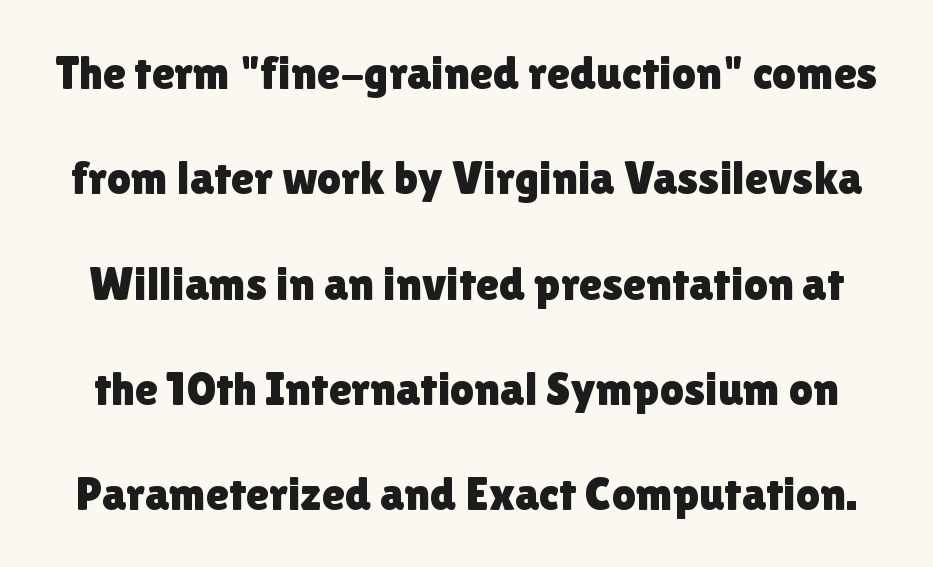
Q: Is the text italic (slanted)? A: No, it is upright.
Q: Is the typeface a serif or a sans-serif typeface? A: Sans-serif.
Q: Is the text underlined? A: No.
Q: Is the spacing between letters normal or unusually wide? A: Normal.
Q: Is the spacing between lines tight, normal or loose? A: Loose.
Q: Width (condensed, normal, or wide)? A: Normal.
Q: x-height? A: Medium.
Q: Monospaced? A: No.
